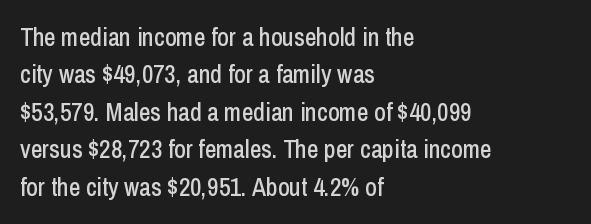
{"italic": "no", "underline": "no", "align": "left", "line_spacing": "normal", "line_spacing_ratio": 1.5, "letter_spacing": "normal", "letter_spacing_em": 0.0, "glyph_px": 25}
